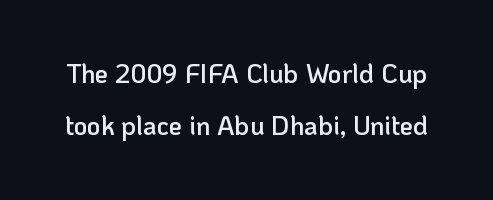
Q: Is the text bold? A: Semi-bold.
Q: Is the text italic (slanted)? A: No, it is upright.
Q: Is the text underlined? A: No.
Q: Is the spacing between letters normal or unusually wide? A: Normal.
Q: Is the spacing between lines tight, normal or loose? A: Loose.
